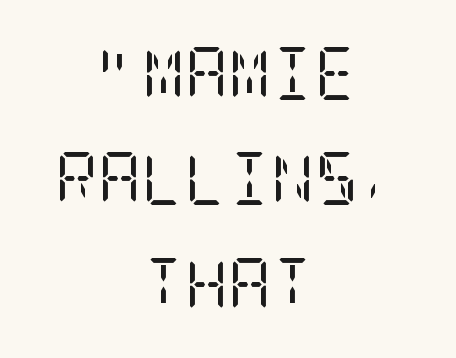
The image shows 53 px regular-weight, condensed serif type, upright; set centered, loose line spacing (1.99x), normal letter spacing, not underlined; low stroke contrast and a large x-height.
